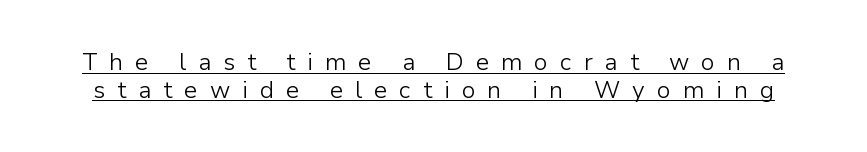
The image shows 24 px text type, upright; set line spacing 1.16x, unusually wide letter spacing (+0.5 em), underlined.
